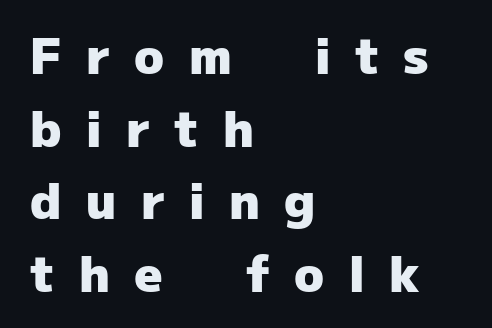
The image shows 49 px heavy sans-serif type, upright; set left-aligned, normal line spacing (1.48x), unusually wide letter spacing (+0.5 em), not underlined; low stroke contrast and a medium x-height.
